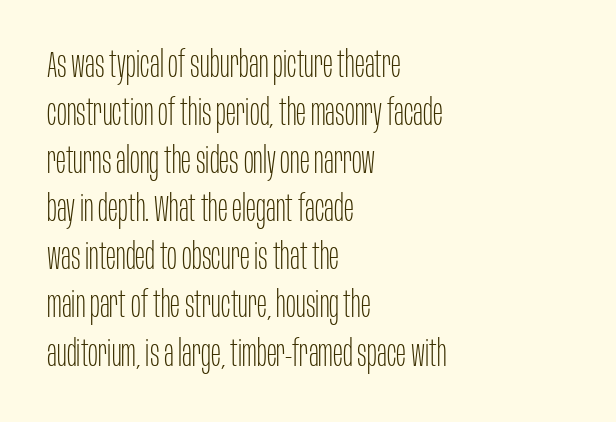
The image shows 37 px thin, condensed sans-serif type, upright; set left-aligned, normal line spacing (1.3x), normal letter spacing, not underlined; low stroke contrast and a large x-height.
